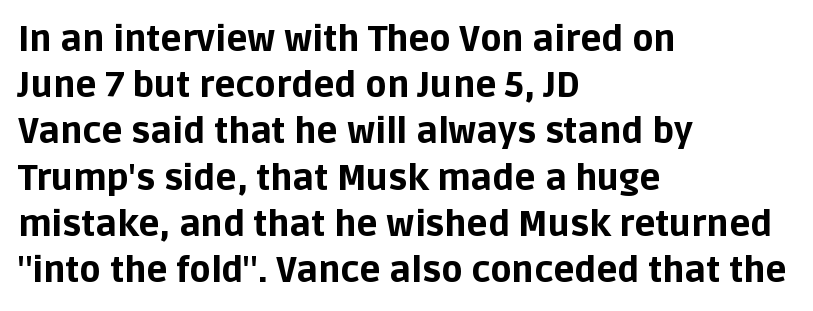
{"serif": "no", "italic": "no", "bold": "yes", "weight": "bold", "width": "normal", "stroke_contrast": "low", "x_height": "large", "monospaced": "no", "underline": "no", "align": "left", "line_spacing": "normal", "line_spacing_ratio": 1.32, "letter_spacing": "normal", "letter_spacing_em": 0.0, "glyph_px": 35}
